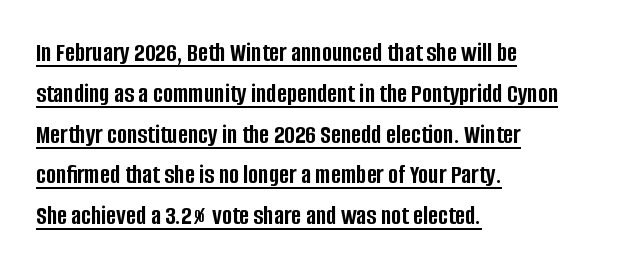
{"italic": "no", "bold": "yes", "underline": "yes", "align": "left", "line_spacing": "normal", "line_spacing_ratio": 1.51, "letter_spacing": "normal", "letter_spacing_em": 0.0, "glyph_px": 27}
